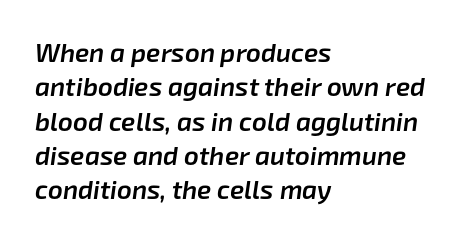
The image shows 26 px text type, italic (leaning right); set left-aligned, normal line spacing (1.32x), normal letter spacing, not underlined.
